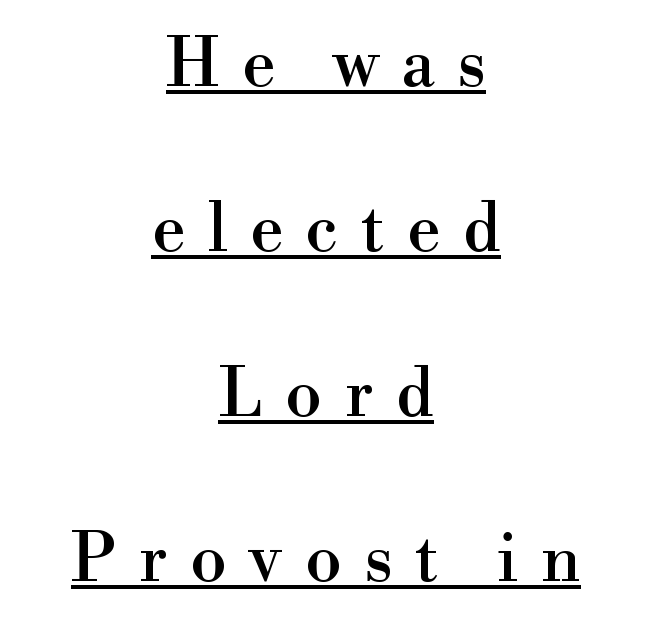
Where is the straight margin? There isn't one; the lines are centered. Are there feet on the stems? There are — it's a serif. These lines have a slow, spaced-out rhythm from letter to letter. The rendering uses natural spacing where letterforms have individual widths.
